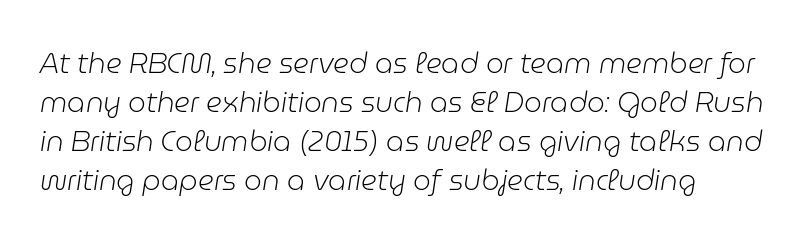
{"italic": "yes", "lean": "right", "slant_degrees": 9, "bold": "no", "weight": "light", "width": "normal", "stroke_contrast": "low", "x_height": "medium", "monospaced": "no", "underline": "no", "line_spacing": "normal", "line_spacing_ratio": 1.39, "letter_spacing": "normal", "letter_spacing_em": 0.0, "glyph_px": 28}
